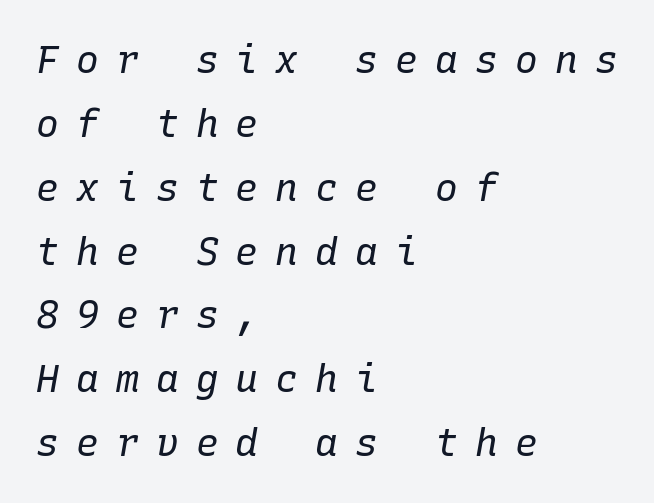
Characters follow at a spacing far wider than the type designer built in. Honestly, the row spacing looks completely unremarkable. This reads as an unemphasized weight, regular at the heaviest. These lines are rendered in a fixed-pitch font.
